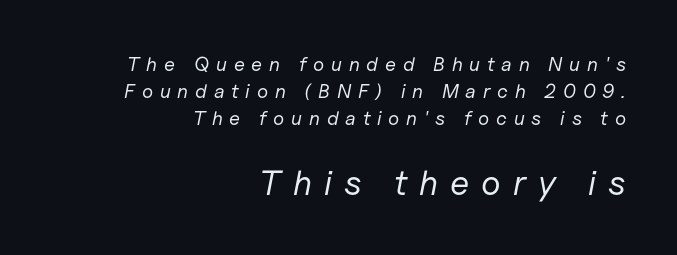
Q: Is the text bold? A: No.
Q: Is the text italic (slanted)? A: Yes, it leans right by about 11 degrees.
Q: Is the text underlined? A: No.
Q: How is the paragraph aligned? A: Right-aligned.
Q: Is the spacing between letters normal or unusually wide? A: Unusually wide.
Q: Is the spacing between lines tight, normal or loose? A: Normal.
Q: Which block of text is set in a larger size, the first (top) or the second (bottom)? A: The second (bottom) one.
Q: Width (condensed, normal, or wide)? A: Normal.
Q: Stroke contrast? A: Low.
Q: x-height? A: Medium.
Q: Monospaced? A: No.
